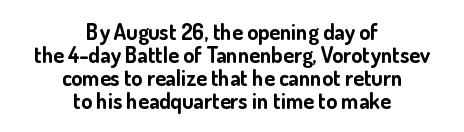
{"italic": "no", "bold": "yes", "underline": "no", "align": "center", "line_spacing": "tight", "line_spacing_ratio": 1.04, "letter_spacing": "normal", "letter_spacing_em": 0.0, "glyph_px": 22}
